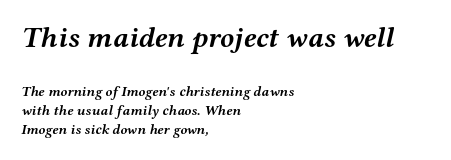
The image shows 29 px semibold, wide serif type, italic (leaning right); set left-aligned, normal line spacing (1.35x), normal letter spacing, not underlined; the first (top) block is 2.07x larger; medium stroke contrast and a medium x-height.
